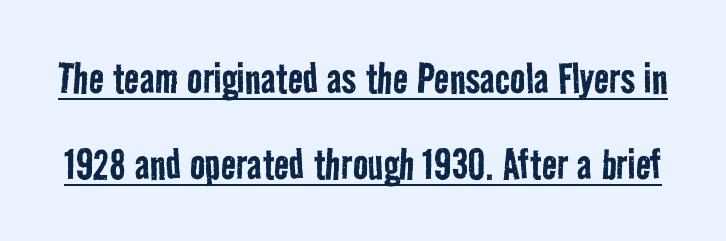
The image shows 51 px regular-weight, condensed sans-serif type; set normal line spacing (1.68x), normal letter spacing, underlined; low stroke contrast and a medium x-height.
